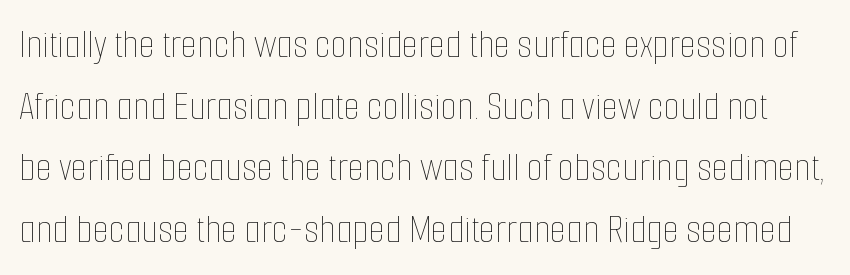
Compared with typical body copy, the letter spacing here is the same. Proportional: the letters do not fall into vertical columns. If you drew a line through each stem, it would be perfectly vertical. Successive baselines arrive at the customary interval. Honestly, there is no underline to notice here at all.
